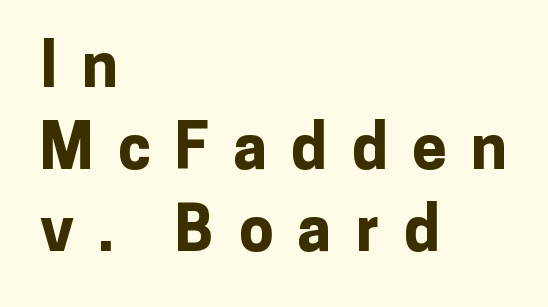
{"serif": "no", "italic": "no", "bold": "yes", "weight": "bold", "width": "normal", "stroke_contrast": "low", "x_height": "medium", "monospaced": "no", "underline": "no", "align": "left", "line_spacing": "normal", "line_spacing_ratio": 1.32, "letter_spacing": "wide", "letter_spacing_em": 0.39, "glyph_px": 62}
